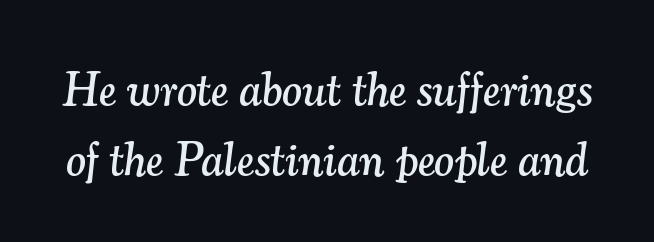
Does the lettering tilt? It does — this is italic. These lines are composed in type with serifs. This sample has the flowing, uneven cadence of proportional lettering. This block has exactly the height ordinary leading produces. Letter spacing: default. The baseline area is clear.
